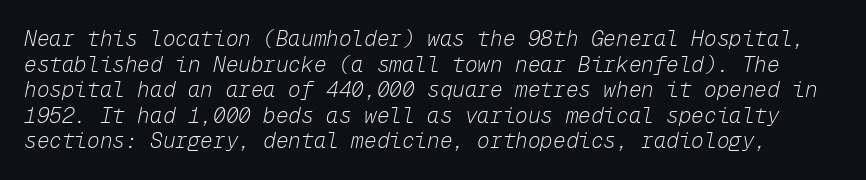
The image shows 21 px text type, italic (leaning right); set line spacing 1.22x, normal letter spacing, not underlined.
